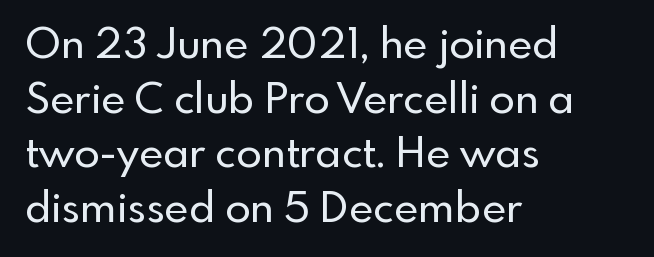
The image shows 42 px sans-serif type, upright; set left-aligned, normal line spacing (1.3x), normal letter spacing, not underlined; a small x-height.
